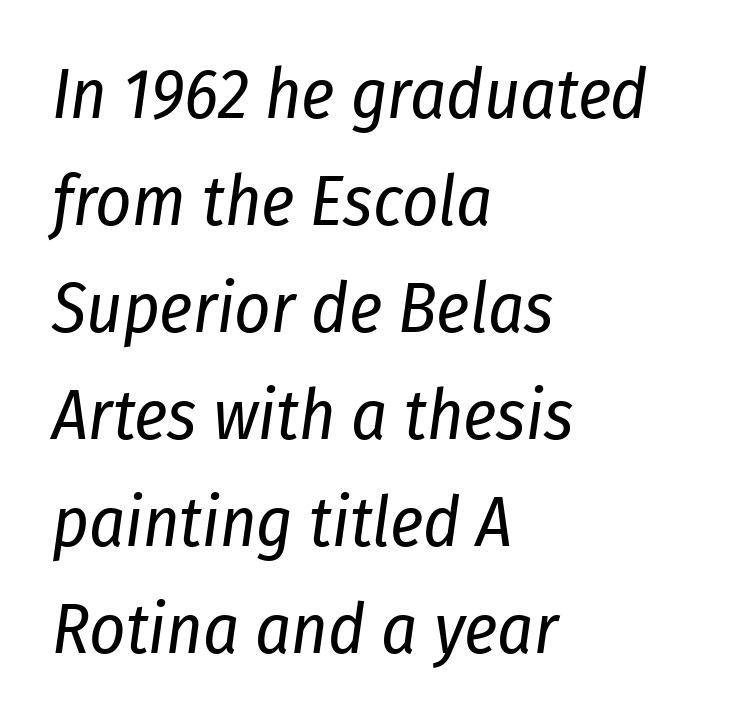
The image shows 70 px regular-weight, condensed type, italic (leaning right); set left-aligned, normal line spacing (1.53x), normal letter spacing, not underlined; low stroke contrast and a medium x-height.
